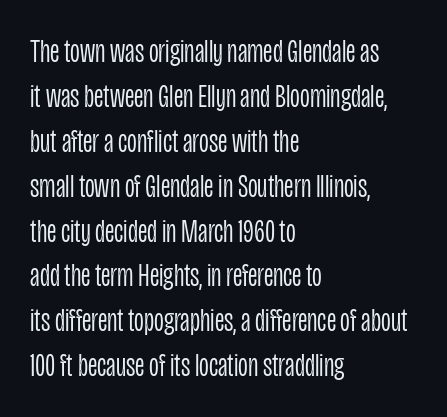
Regarding leading, the lines here are spaced in the standard way. The letters stand straight up with perfectly vertical stems. Check under the words: just untouched page. The paragraph shown leans on its left margin. The passage shown is typeset with a sans-serif family.
